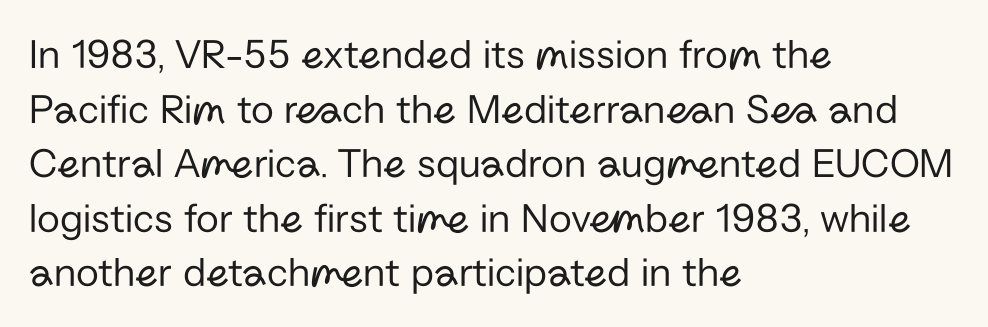
The image shows 42 px regular-weight sans-serif type, upright; set left-aligned, normal line spacing (1.3x), normal letter spacing, not underlined; low stroke contrast and a medium x-height.
